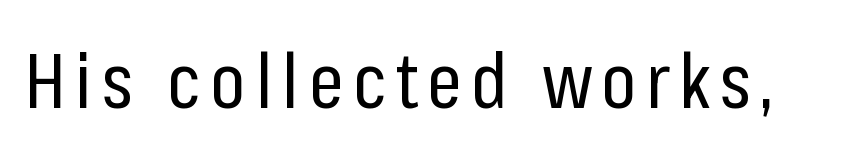
The image shows 77 px regular-weight, condensed sans-serif type, upright; set not underlined; low stroke contrast and a medium x-height.
